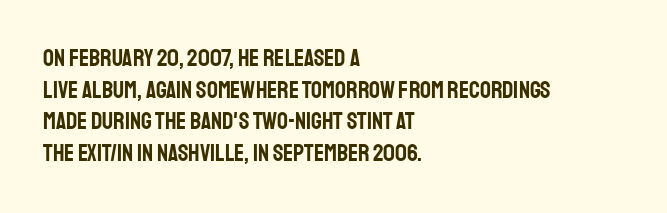
The letterforms sit shoulder to shoulder at normal distance. In terms of leading, this rendering sits right in the middle. The rendering anchors every line to the left-hand side. Style check: upright.
